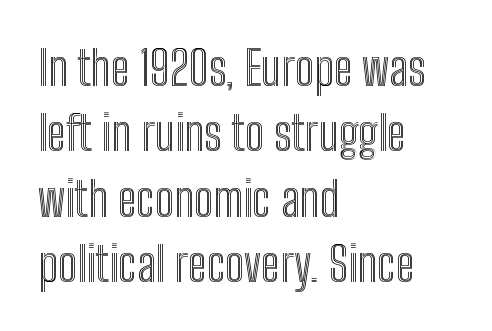
Q: Is the text italic (slanted)? A: No, it is upright.
Q: Is the text underlined? A: No.
Q: How is the paragraph aligned? A: Left-aligned.
Q: Is the spacing between letters normal or unusually wide? A: Normal.
Q: Is the spacing between lines tight, normal or loose? A: Normal.
Q: Width (condensed, normal, or wide)? A: Condensed.
Q: x-height? A: Medium.
Q: Monospaced? A: No.
